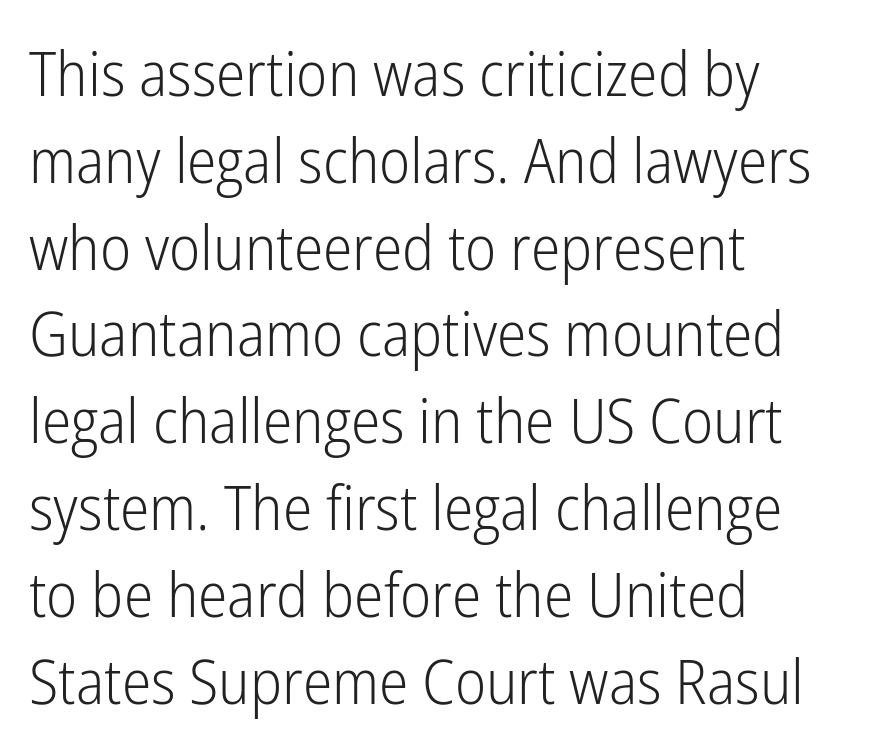
Descender tails drop into unmarked territory. Is the letter spacing exaggerated? No — it looks like the ordinary default. This rendering employs a face without finishing strokes, i.e., a sans-serif. Does the leading feel generous? No, just average.
